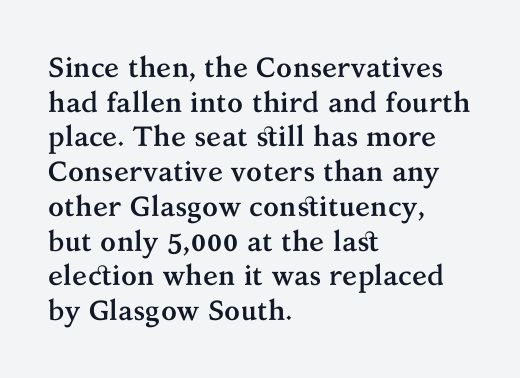
A typesetter would label this face a serif. Each row of text sits above clean, open space. Note the varied advance widths — an 'i' is clearly narrower than an 'm'. Compared with an ordinary text face, these strokes are far heavier — a full bold. Where is the straight margin? On the left.
